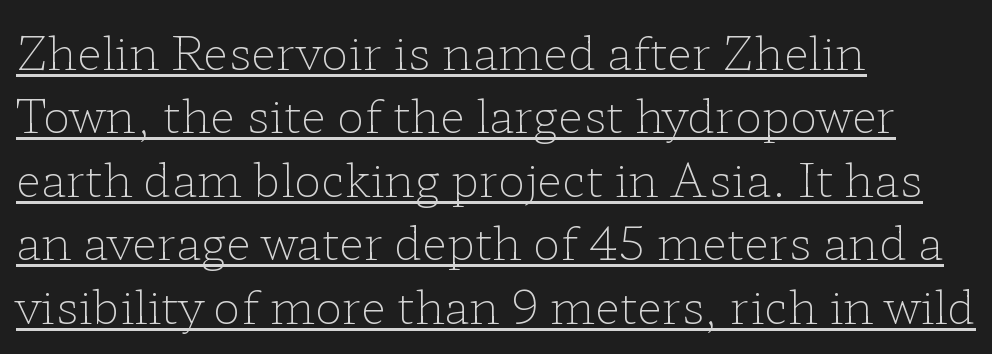
Q: Is the text bold? A: No.
Q: Is the text italic (slanted)? A: No, it is upright.
Q: Is the typeface a serif or a sans-serif typeface? A: Serif.
Q: Is the text underlined? A: Yes.
Q: How is the paragraph aligned? A: Left-aligned.
Q: Is the spacing between letters normal or unusually wide? A: Normal.
Q: Is the spacing between lines tight, normal or loose? A: Normal.
Q: Width (condensed, normal, or wide)? A: Wide.
Q: Stroke contrast? A: Low.
Q: x-height? A: Medium.
Q: Monospaced? A: No.
